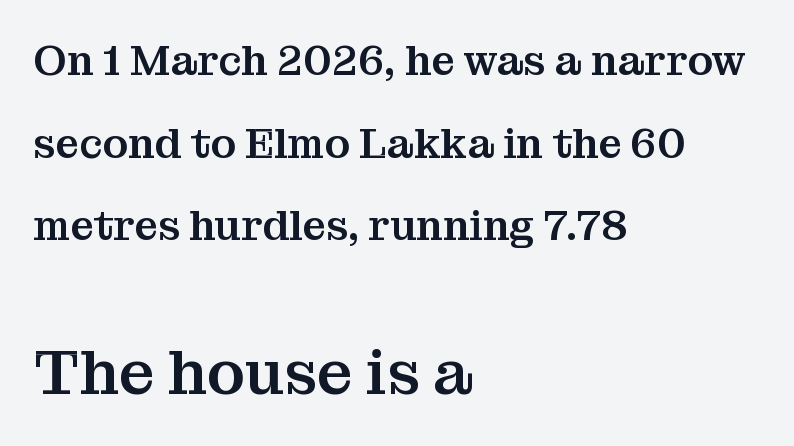
Tracking value appears to be zero — textbook default spacing. Think of a printed novel: that variable character pitch is what you see here. Glance below the letters and you will spot only blank space. Whoever set this chose breathing room over compactness in the vertical rhythm. This rendering employs a face with finishing strokes, i.e., a serif. The passage shown begins with its smaller block and ends with its larger one.
